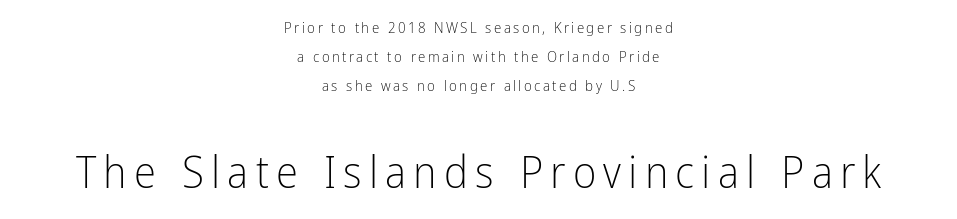
Q: Is the text bold? A: No.
Q: Is the text italic (slanted)? A: No, it is upright.
Q: Is the typeface a serif or a sans-serif typeface? A: Sans-serif.
Q: Is the text underlined? A: No.
Q: How is the paragraph aligned? A: Centered.
Q: Is the spacing between lines tight, normal or loose? A: Loose.
Q: Which block of text is set in a larger size, the first (top) or the second (bottom)? A: The second (bottom) one.
Q: Width (condensed, normal, or wide)? A: Condensed.
Q: Stroke contrast? A: Low.
Q: x-height? A: Medium.
Q: Monospaced? A: No.
